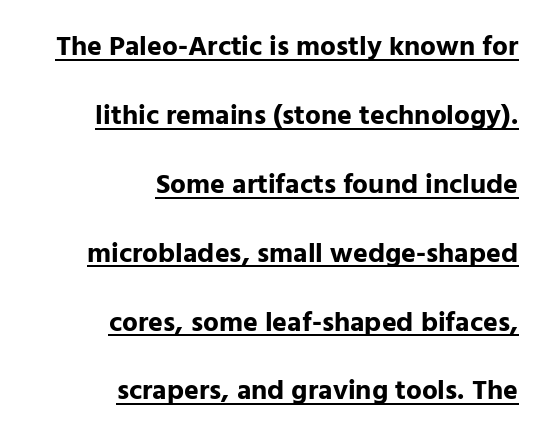
{"serif": "no", "italic": "no", "bold": "yes", "weight": "bold", "width": "normal", "stroke_contrast": "low", "x_height": "medium", "monospaced": "no", "underline": "yes", "align": "right", "line_spacing": "loose", "line_spacing_ratio": 2.46, "letter_spacing": "normal", "letter_spacing_em": 0.0, "glyph_px": 28}
